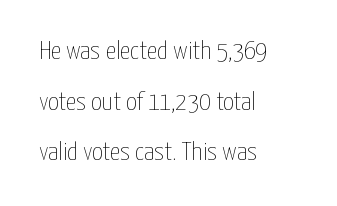
The image shows 26 px text type, upright; set left-aligned, loose line spacing (1.95x), normal letter spacing, not underlined.
